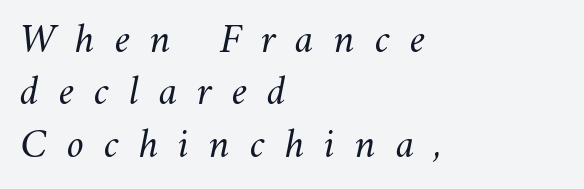
The image shows 43 px light type, italic (leaning right); set left-aligned, line spacing 1.22x, unusually wide letter spacing (+0.46 em), not underlined; medium stroke contrast and a small x-height.
